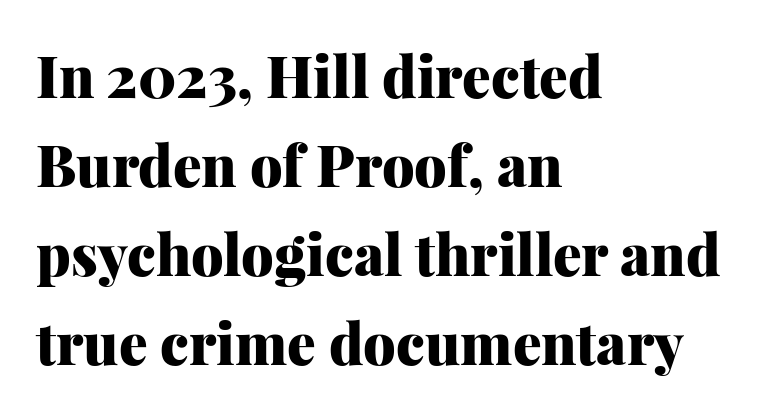
Only glyphs here, with clear space below each row. Casual observation: everything's shoved over to the left. These lines are rendered in a variable-pitch font. The letters stand upright; this is a roman face. Pretty heavy lettering here — definitely bold.
